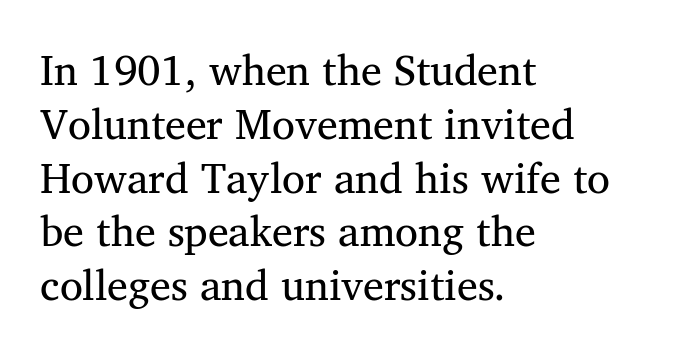
The image shows 42 px regular-weight serif type; set left-aligned, normal line spacing (1.28x), normal letter spacing, not underlined; medium stroke contrast and a medium x-height.
